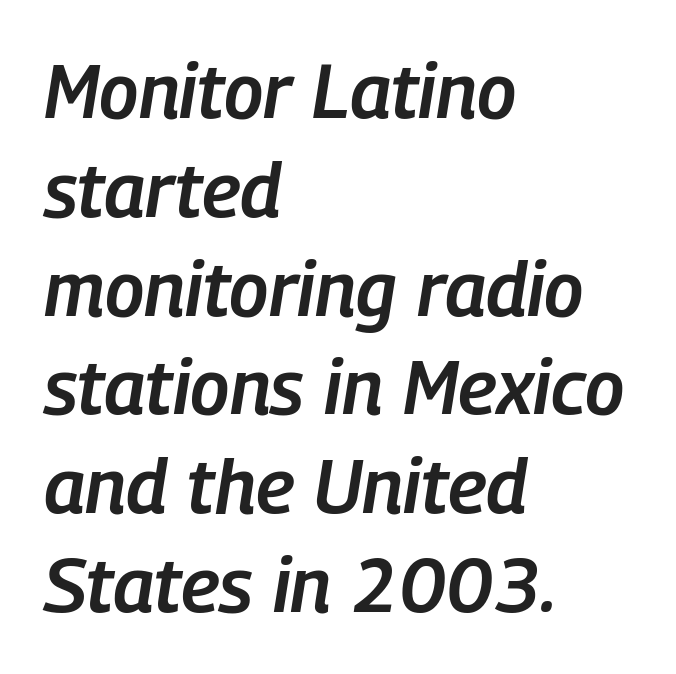
Bare-footed words on every line. Proportional: the letters do not fall into vertical columns. Line spacing here is normal. The rendering applies a slant to the glyphs. Where is the straight margin? On the left.
